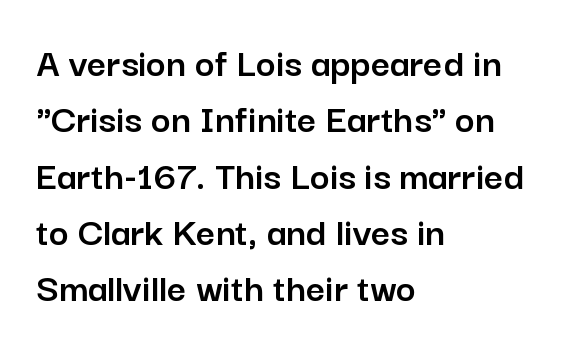
{"serif": "no", "italic": "no", "width": "normal", "stroke_contrast": "low", "x_height": "medium", "monospaced": "no", "underline": "no", "align": "left", "line_spacing": "normal", "line_spacing_ratio": 1.34, "letter_spacing": "normal", "letter_spacing_em": 0.0, "glyph_px": 42}
